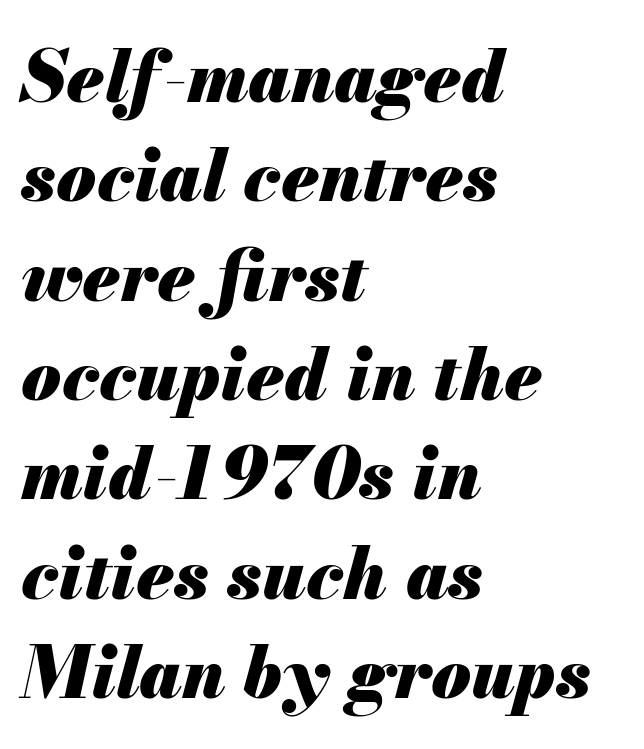
Regarding leading, the lines here are spaced in the standard way. The line texture is even and compact thanks to regular tracking. A typesetter would call this proportional, since set widths differ per character. The sample has been set heavy, in full bold. Rule under the text: the space is simply empty. The rag falls on the right side of this text block.
